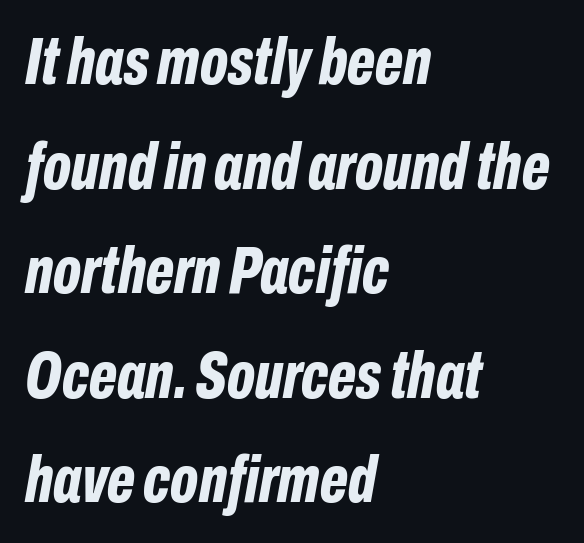
{"italic": "yes", "lean": "right", "slant_degrees": 10, "bold": "yes", "weight": "bold", "width": "condensed", "stroke_contrast": "low", "x_height": "medium", "monospaced": "no", "underline": "no", "align": "left", "line_spacing": "normal", "line_spacing_ratio": 1.56, "letter_spacing": "normal", "letter_spacing_em": 0.0, "glyph_px": 67}
